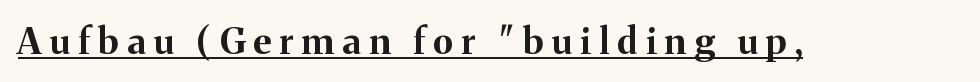
A full-strength bold gives these letters their thick strokes. In designer terms, the underline attribute is active on this setting. Observe the serifs anchoring each vertical stroke in this sample. Proportional: the letters do not fall into vertical columns. Between one letter and the next there's a generous, obvious gap.
